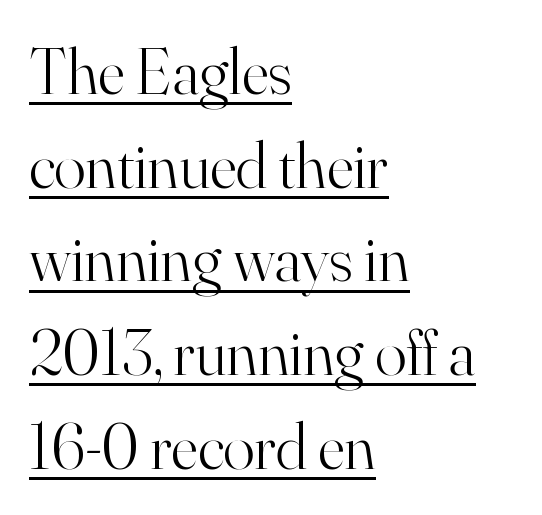
Q: Is the text bold? A: No.
Q: Is the text italic (slanted)? A: No, it is upright.
Q: Is the typeface a serif or a sans-serif typeface? A: Serif.
Q: Is the text underlined? A: Yes.
Q: How is the paragraph aligned? A: Left-aligned.
Q: Is the spacing between letters normal or unusually wide? A: Normal.
Q: Is the spacing between lines tight, normal or loose? A: Normal.
Q: Width (condensed, normal, or wide)? A: Normal.
Q: Stroke contrast? A: High.
Q: x-height? A: Small.
Q: Monospaced? A: No.
